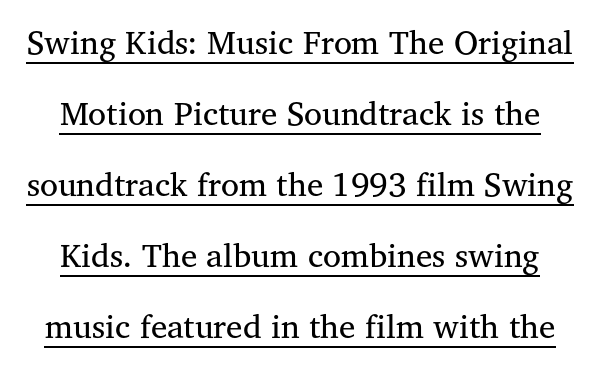
The image shows 33 px regular-weight serif type, upright; set loose line spacing (2.15x), normal letter spacing, underlined; medium stroke contrast and a medium x-height.
